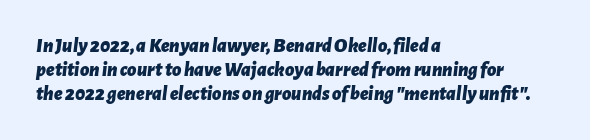
Q: Is the text bold? A: Yes.
Q: Is the text italic (slanted)? A: Yes, it leans right by about 7 degrees.
Q: Is the text underlined? A: No.
Q: How is the paragraph aligned? A: Left-aligned.
Q: Is the spacing between letters normal or unusually wide? A: Normal.
